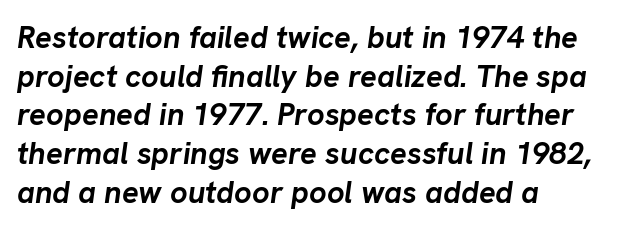
{"italic": "yes", "lean": "right", "slant_degrees": 8, "bold": "yes", "weight": "semibold", "width": "normal", "stroke_contrast": "low", "x_height": "medium", "monospaced": "no", "underline": "no", "align": "left", "line_spacing": "normal", "line_spacing_ratio": 1.25, "letter_spacing": "normal", "letter_spacing_em": 0.0, "glyph_px": 31}
